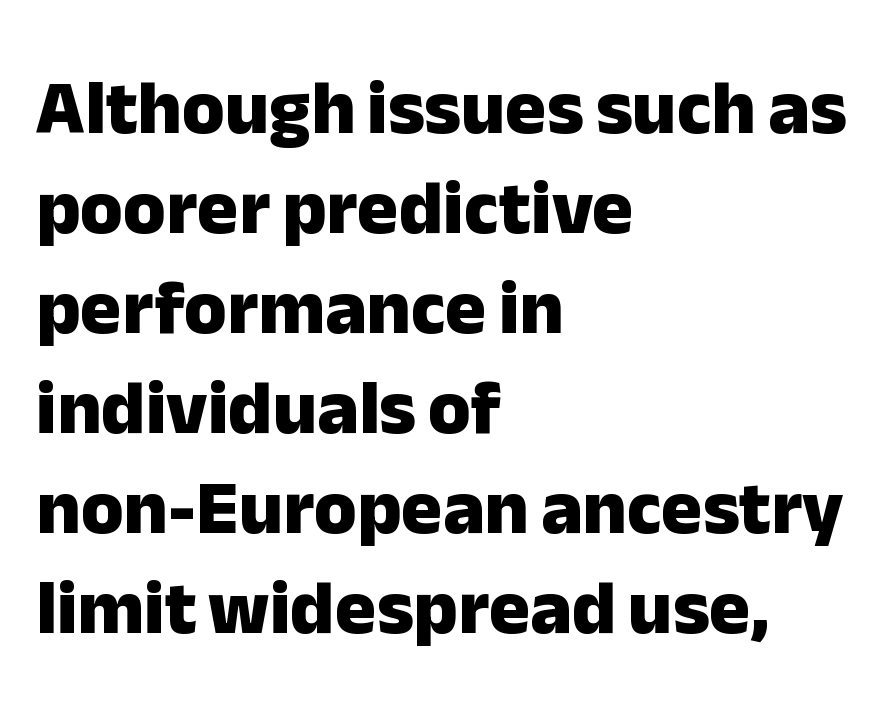
{"serif": "no", "italic": "no", "bold": "yes", "weight": "heavy", "width": "normal", "stroke_contrast": "low", "x_height": "medium", "monospaced": "no", "underline": "no", "align": "left", "line_spacing": "normal", "line_spacing_ratio": 1.3, "letter_spacing": "normal", "letter_spacing_em": 0.0, "glyph_px": 77}
